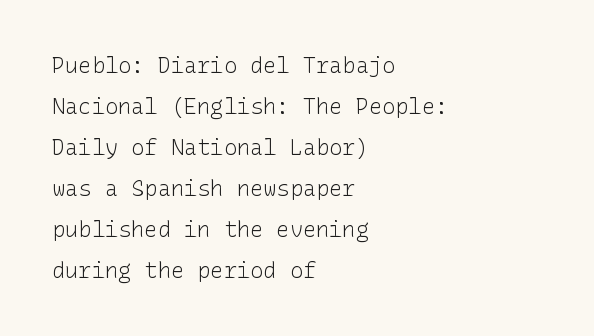
{"italic": "no", "bold": "no", "underline": "no", "align": "left", "line_spacing_ratio": 1.86, "letter_spacing": "normal", "letter_spacing_em": 0.0, "glyph_px": 22}
